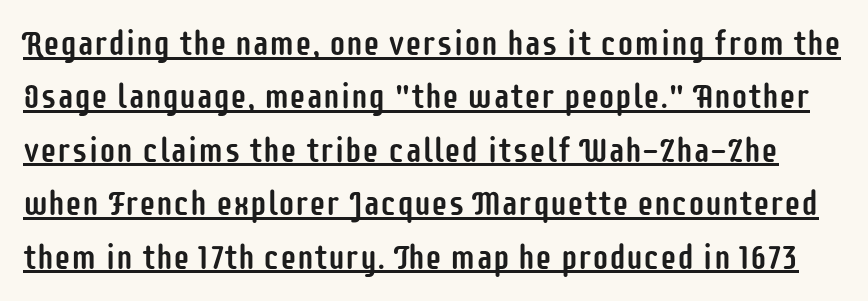
Think of a printed novel: that variable character pitch is what you see here. How would I describe the line gaps? Plain and ordinary. In designer terms, the underline attribute is active on this setting. Typographically, this falls in the sans-serif category.
